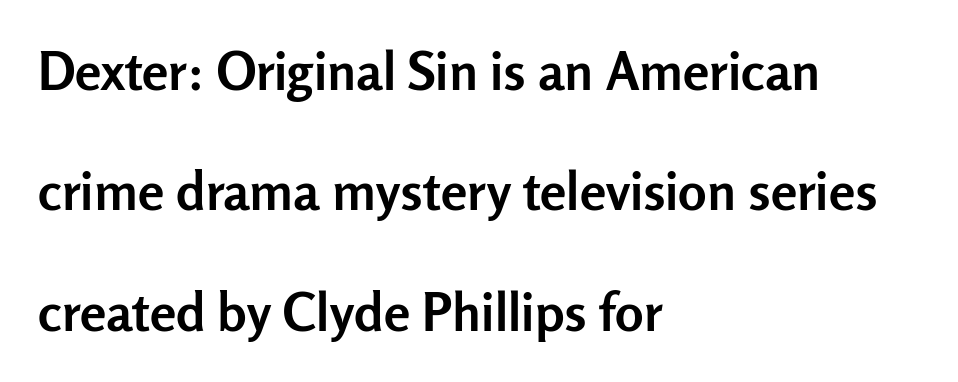
{"serif": "no", "italic": "no", "bold": "yes", "weight": "semibold", "width": "normal", "stroke_contrast": "low", "x_height": "medium", "monospaced": "no", "underline": "no", "align": "left", "line_spacing": "loose", "line_spacing_ratio": 2.27, "letter_spacing": "normal", "letter_spacing_em": 0.0, "glyph_px": 53}
